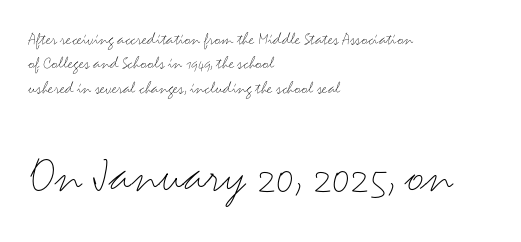
Is the stroke heavy? The answer is a plain regular-or-lighter. I'd call this a sans setting — the letters go barefoot. The letterforms sit shoulder to shoulder at normal distance. Successive baselines arrive at the customary interval.
